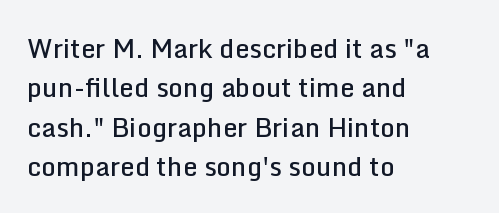
{"italic": "no", "bold": "semi", "underline": "no", "align": "left", "line_spacing": "normal", "line_spacing_ratio": 1.51, "letter_spacing": "normal", "letter_spacing_em": 0.0, "glyph_px": 26}
